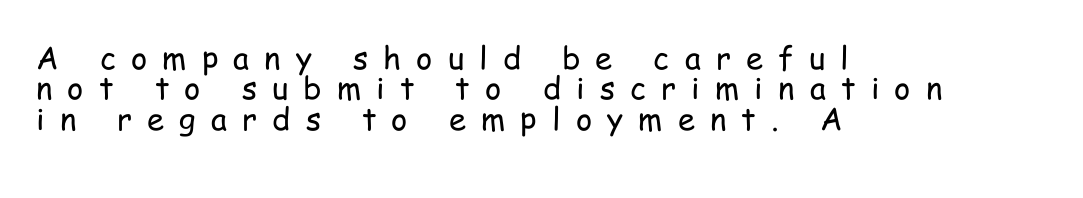
The image shows 31 px regular-weight, condensed sans-serif type, upright; set left-aligned, tight line spacing (0.98x), unusually wide letter spacing (+0.49 em), not underlined; low stroke contrast and a medium x-height.
